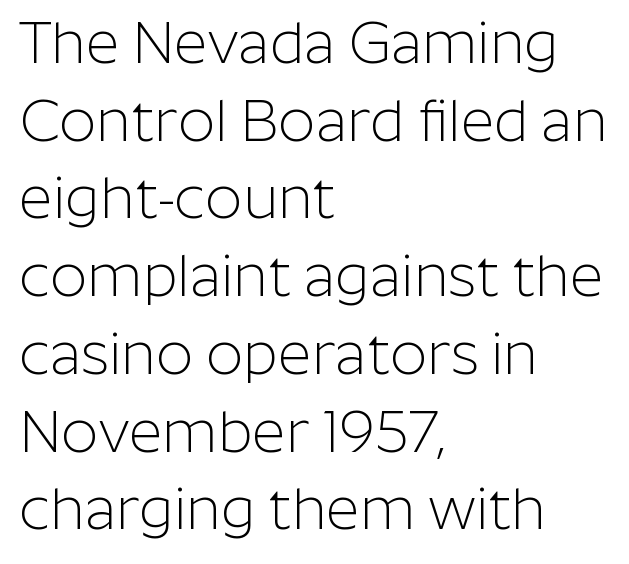
Q: Is the text bold? A: No.
Q: Is the text italic (slanted)? A: No, it is upright.
Q: Is the typeface a serif or a sans-serif typeface? A: Sans-serif.
Q: Is the text underlined? A: No.
Q: How is the paragraph aligned? A: Left-aligned.
Q: Is the spacing between letters normal or unusually wide? A: Normal.
Q: Is the spacing between lines tight, normal or loose? A: Normal.
Q: Width (condensed, normal, or wide)? A: Normal.
Q: Stroke contrast? A: Low.
Q: x-height? A: Medium.
Q: Monospaced? A: No.
